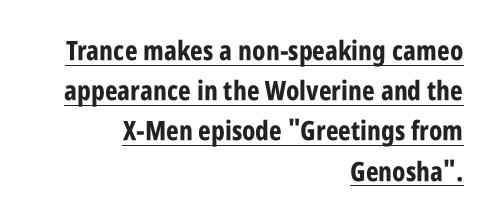
The image shows 27 px bold type, upright; set right-aligned, normal line spacing (1.49x), normal letter spacing, underlined.
